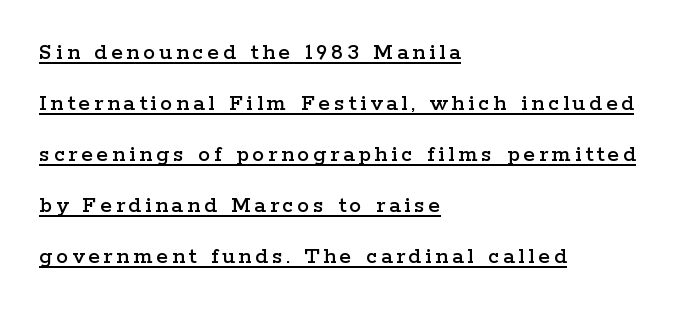
{"italic": "no", "underline": "yes", "align": "left", "line_spacing": "loose", "line_spacing_ratio": 2.12, "glyph_px": 24}
